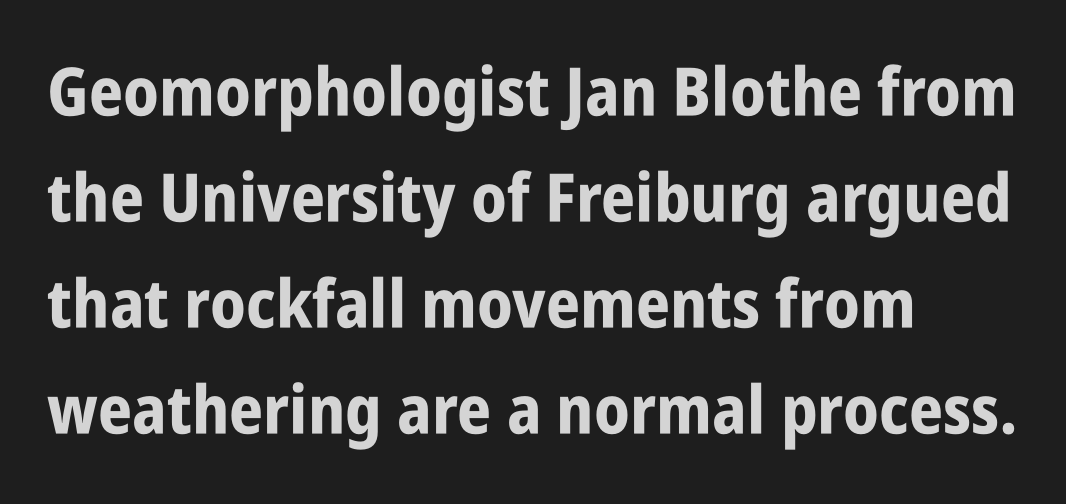
{"serif": "no", "italic": "no", "bold": "yes", "weight": "bold", "width": "condensed", "stroke_contrast": "low", "x_height": "large", "monospaced": "no", "underline": "no", "align": "left", "line_spacing": "normal", "line_spacing_ratio": 1.58, "letter_spacing": "normal", "letter_spacing_em": 0.0, "glyph_px": 67}
